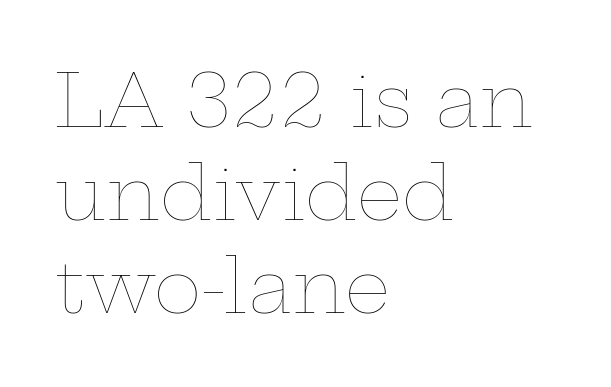
{"italic": "no", "bold": "no", "weight": "thin", "width": "wide", "stroke_contrast": "low", "x_height": "medium", "monospaced": "no", "underline": "no", "align": "left", "line_spacing": "normal", "line_spacing_ratio": 1.29, "letter_spacing": "normal", "letter_spacing_em": 0.0, "glyph_px": 72}
